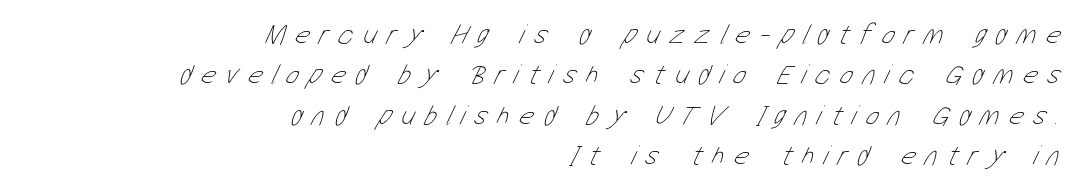
The image shows 28 px thin, condensed type; set right-aligned, normal line spacing (1.44x), unusually wide letter spacing (+0.35 em), not underlined; low stroke contrast and a medium x-height.
